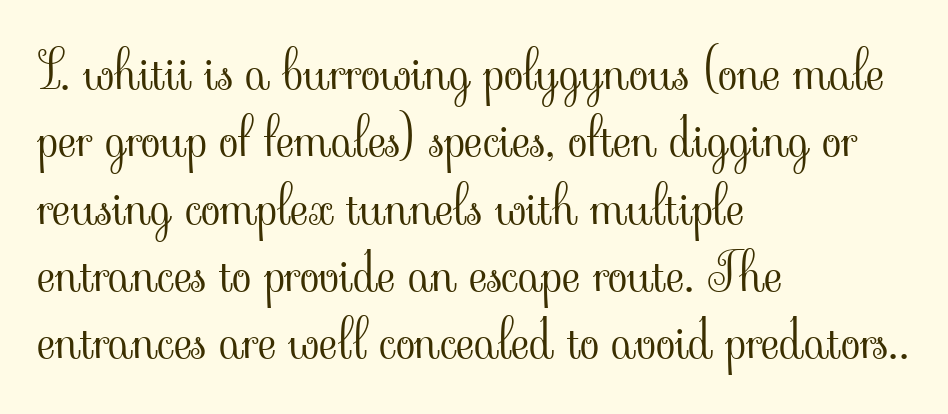
{"serif": "yes", "italic": "no", "bold": "no", "weight": "light", "width": "normal", "stroke_contrast": "low", "x_height": "small", "monospaced": "no", "underline": "no", "align": "left", "line_spacing": "normal", "line_spacing_ratio": 1.32, "letter_spacing": "normal", "letter_spacing_em": 0.0, "glyph_px": 51}
